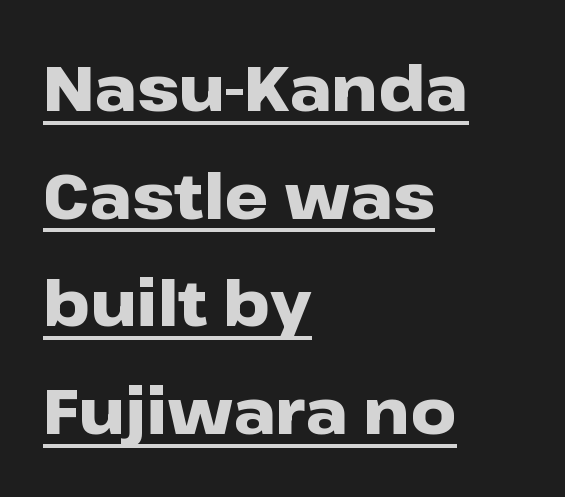
The image shows 63 px heavy, wide sans-serif type, upright; set left-aligned, line spacing 1.71x, normal letter spacing, underlined; low stroke contrast and a medium x-height.
